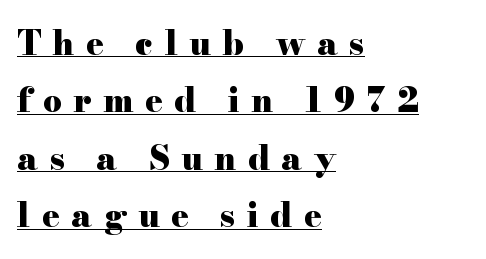
The image shows 33 px heavy, wide serif type, upright; set left-aligned, line spacing 1.74x, unusually wide letter spacing (+0.35 em), underlined; high stroke contrast and a small x-height.
